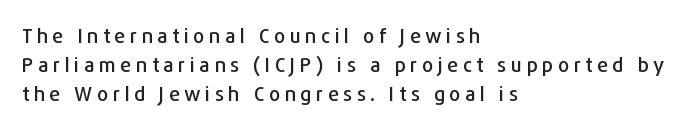
The image shows 20 px text type, upright; set left-aligned, normal line spacing (1.44x), unusually wide letter spacing (+0.22 em), not underlined.
